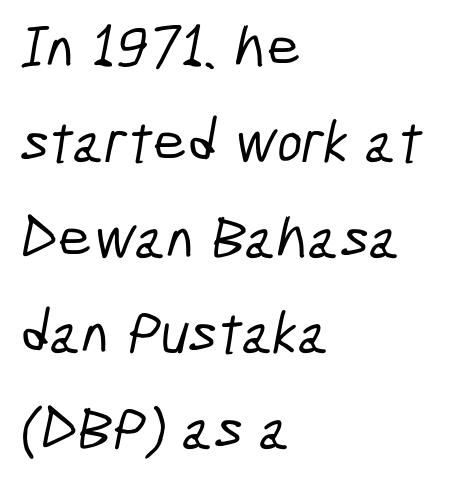
Typeset ragged right — the left edge is the straight one. What's the leading like? Ordinary, nothing unusual. How are the letters spaced? Ordinarily, with no added tracking. You can tell from the bare stems that sans-serif type was used. Underlining? Definitely not there.
